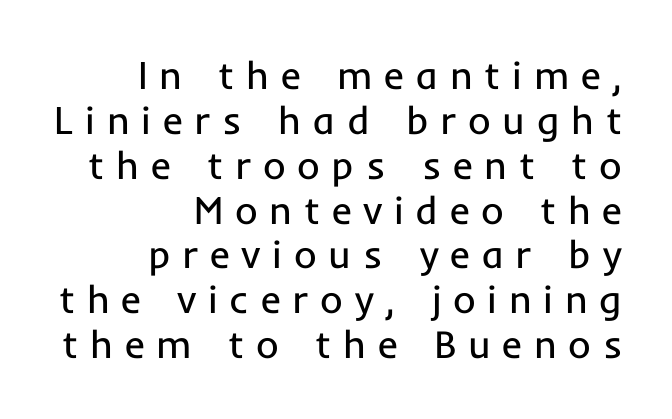
One-word summary of the alignment: right. The passage shown has open, widely tracked lettering throughout. The baseline area is clear. Ordinary non-slanted type is in use. Honestly, the rows look squashed on top of each other.
